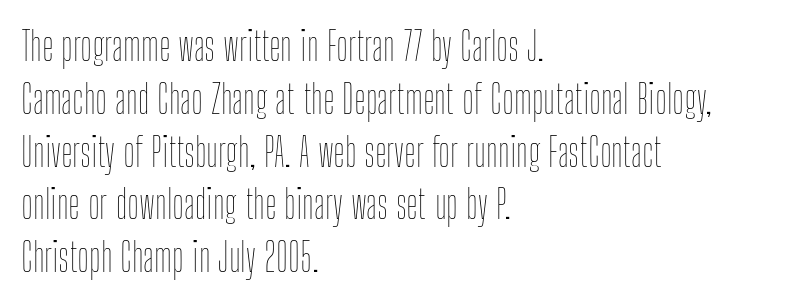
Nope, not italic — everything's standing straight. Is this a heavy cut? Hardly; it is regular or lighter. Look at the tracking — it's just the regular setting, nothing added. Which margin do the lines hug? The left one — the right edge is uneven. One glance says typical: line gaps are just what's usual. Varying glyph widths throughout — classic text-font behaviour.
